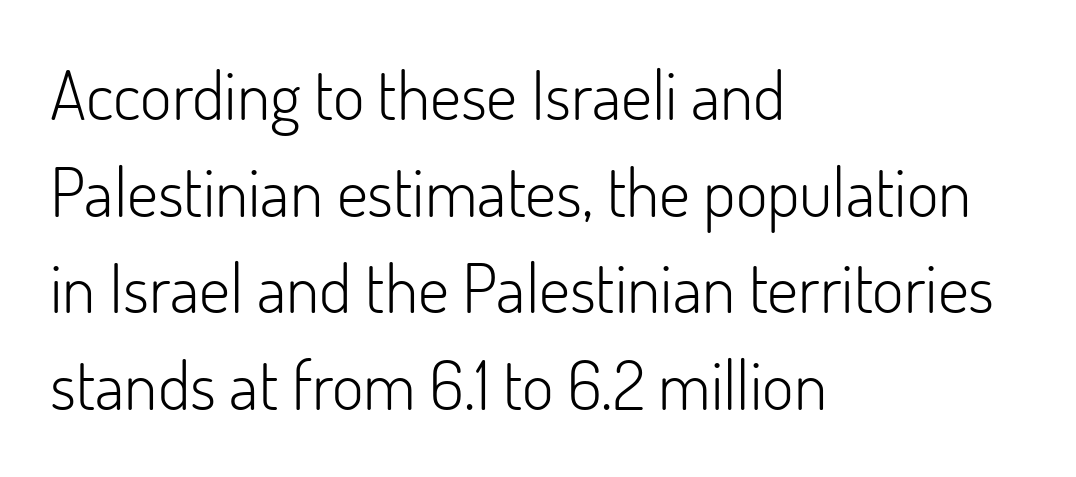
{"serif": "no", "italic": "no", "bold": "no", "weight": "light", "width": "normal", "stroke_contrast": "low", "x_height": "small", "monospaced": "no", "underline": "no", "align": "left", "line_spacing": "normal", "line_spacing_ratio": 1.42, "letter_spacing": "normal", "letter_spacing_em": 0.0, "glyph_px": 68}
